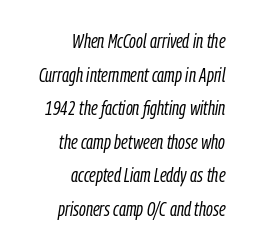
Quick note: underline off. This sample uses an oblique cut, with every glyph tilted off the vertical. The font sits on the lighter half of the weight spectrum, regular included. What stands out about the letter spacing? Nothing — it is the standard amount.
